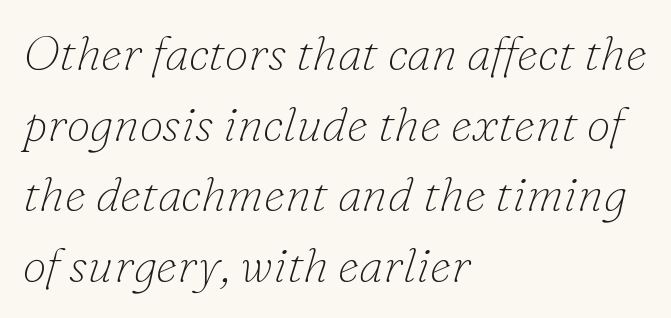
The image shows 48 px thin serif type, italic (leaning right); set left-aligned, normal line spacing (1.47x), normal letter spacing, not underlined; low stroke contrast and a small x-height.
